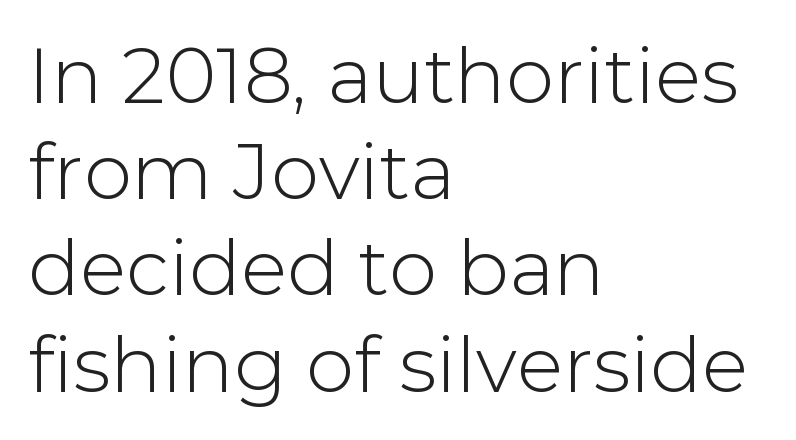
The face used here is a sans, in the tradition of grotesques and geometrics. The tracking reads as untouched default to a designer's eye. The lines in this sample share a left origin and differ only in where they stop. Clear beneath every line of the passage. Style check: upright.
